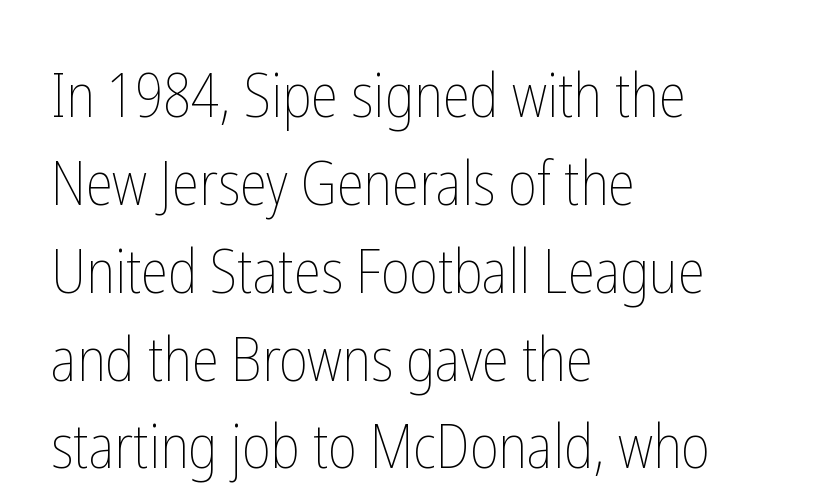
Tracking value appears to be zero — textbook default spacing. The typography opts for an upright posture over an oblique one. The vertical gap from one line to the next is medium. One-word summary of the alignment: left. No heavy texture on the line: the type isn't bold.
